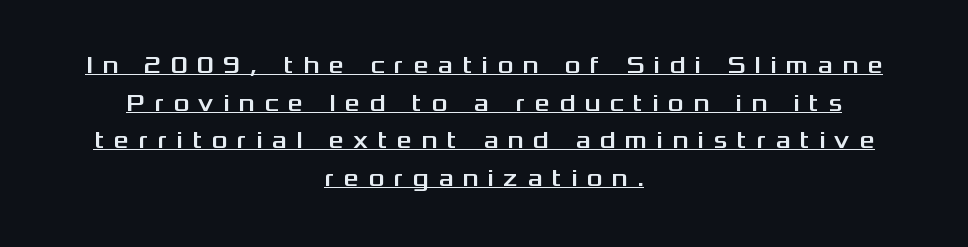
{"italic": "no", "underline": "yes", "align": "center", "line_spacing": "normal", "line_spacing_ratio": 1.57, "letter_spacing": "wide", "letter_spacing_em": 0.39, "glyph_px": 24}
